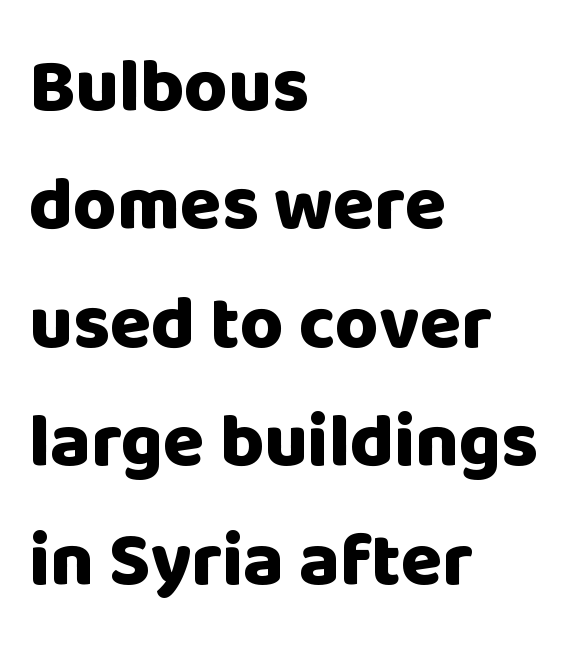
Q: Is the text bold? A: Yes.
Q: Is the text italic (slanted)? A: No, it is upright.
Q: Is the typeface a serif or a sans-serif typeface? A: Sans-serif.
Q: Is the text underlined? A: No.
Q: How is the paragraph aligned? A: Left-aligned.
Q: Is the spacing between letters normal or unusually wide? A: Normal.
Q: Is the spacing between lines tight, normal or loose? A: Normal.
Q: Width (condensed, normal, or wide)? A: Normal.
Q: Stroke contrast? A: Low.
Q: x-height? A: Large.
Q: Monospaced? A: No.
